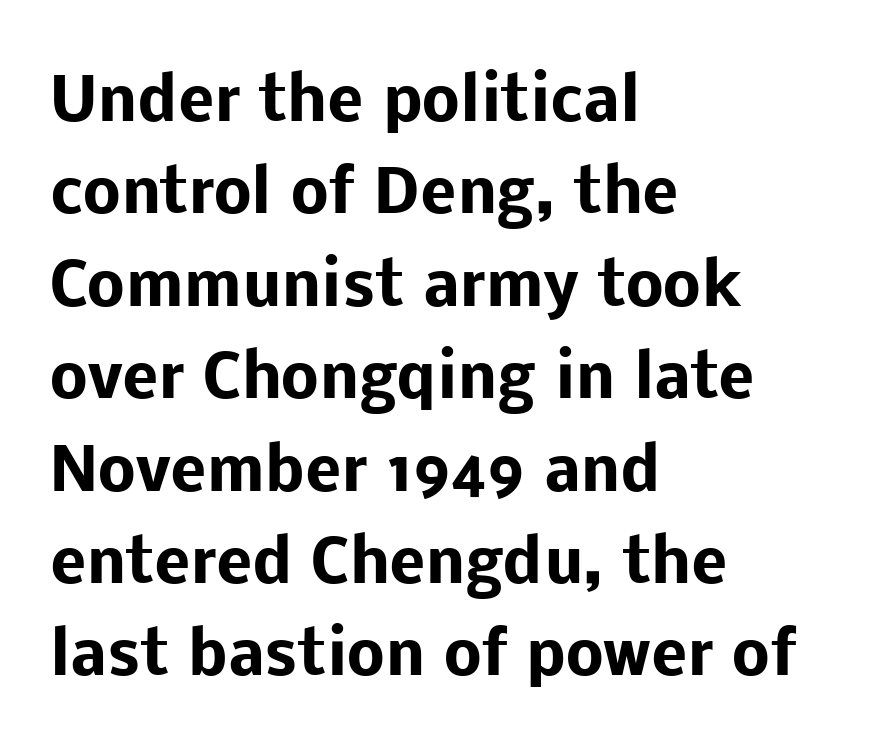
{"serif": "no", "italic": "no", "bold": "yes", "weight": "heavy", "width": "normal", "stroke_contrast": "low", "x_height": "medium", "monospaced": "no", "underline": "no", "align": "left", "line_spacing": "normal", "line_spacing_ratio": 1.54, "letter_spacing": "normal", "letter_spacing_em": 0.0, "glyph_px": 60}
